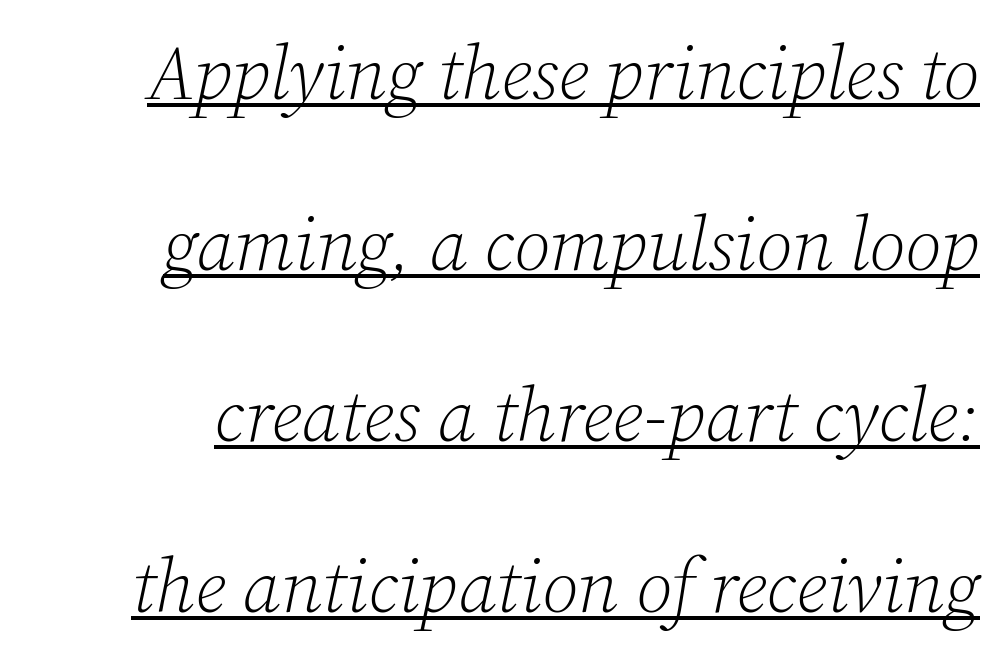
{"serif": "yes", "italic": "yes", "lean": "right", "slant_degrees": 12, "bold": "no", "weight": "light", "width": "normal", "stroke_contrast": "low", "x_height": "medium", "monospaced": "no", "underline": "yes", "line_spacing": "loose", "line_spacing_ratio": 2.25, "letter_spacing": "normal", "letter_spacing_em": 0.0, "glyph_px": 76}
